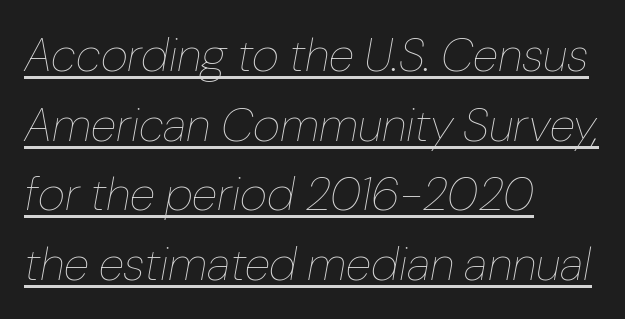
The axis of the letterforms is tilted away from vertical. The weight would be labelled regular, book, light, or lighter still. The letters sit at their default tracking, neither squeezed nor spread. The letters advance in unequal steps, a hallmark of proportional type. Casual observation: everything's shoved over to the left. How would I describe the line gaps? Plain and ordinary.
